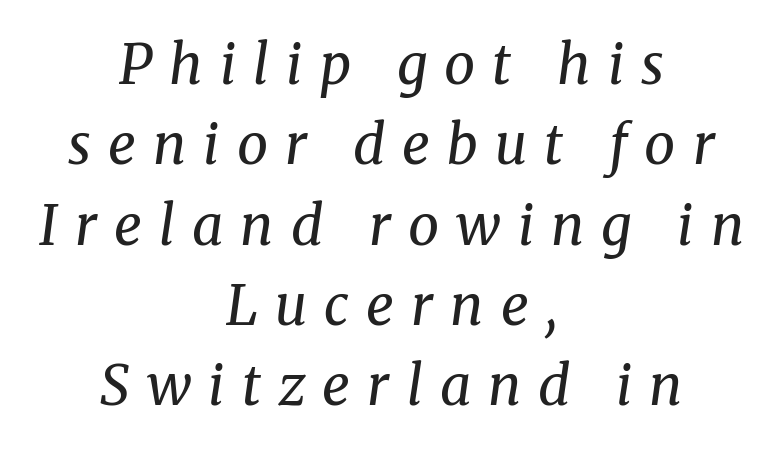
The image shows 55 px regular-weight serif type, italic (leaning right); set centered, normal line spacing (1.46x), unusually wide letter spacing (+0.31 em), not underlined; medium stroke contrast and a medium x-height.
